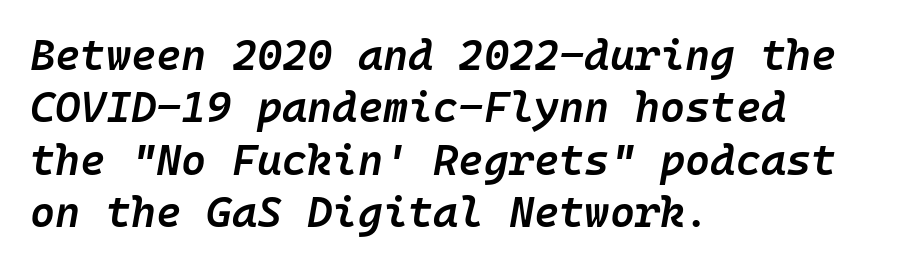
The image shows 43 px semibold type, italic (leaning right); set left-aligned, line spacing 1.22x, normal letter spacing, not underlined; low stroke contrast and a medium x-height.
